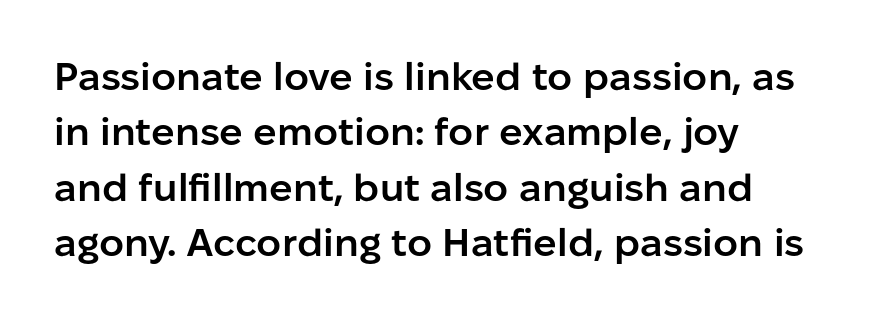
{"serif": "no", "italic": "no", "bold": "semi", "weight": "semibold", "width": "normal", "stroke_contrast": "low", "x_height": "medium", "monospaced": "no", "underline": "no", "line_spacing": "normal", "line_spacing_ratio": 1.42, "letter_spacing": "normal", "letter_spacing_em": 0.0, "glyph_px": 39}
